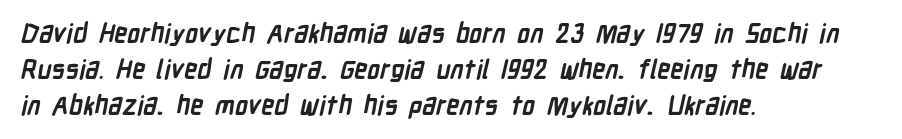
The image shows 26 px bold type; set left-aligned, normal line spacing (1.38x), normal letter spacing, not underlined.
